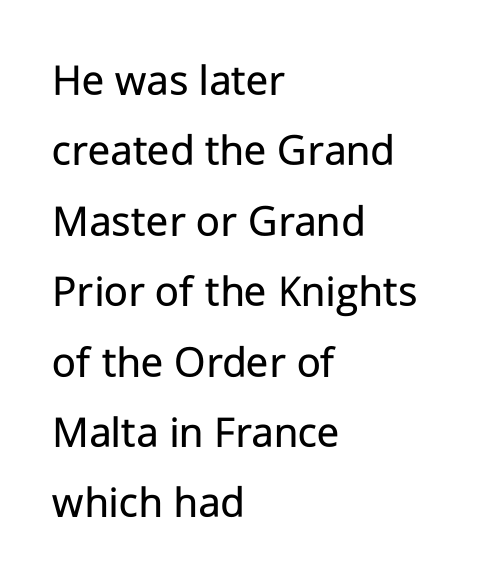
These lines are rendered in a variable-pitch font. Summary of vertical rhythm: regular, with standard interline spacing. Decoration check: the copy has no underline. A typesetter would label this face a sans. Line beginnings align vertically; line endings do not.
